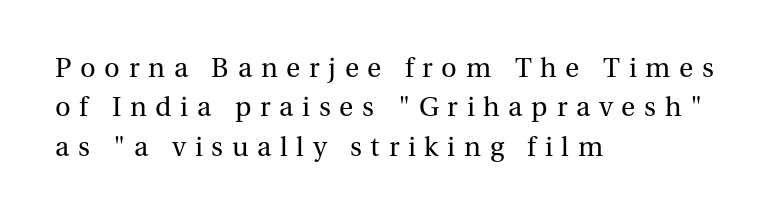
I'd call this a serif setting — the letters wear small feet. The letters are spread apart with noticeably loose tracking. Spacing verdict: proportional, widths tailored to each character. Lines of text with bare space underneath. These lines stack with their left ends in a neat column. Line spacing here is normal.
